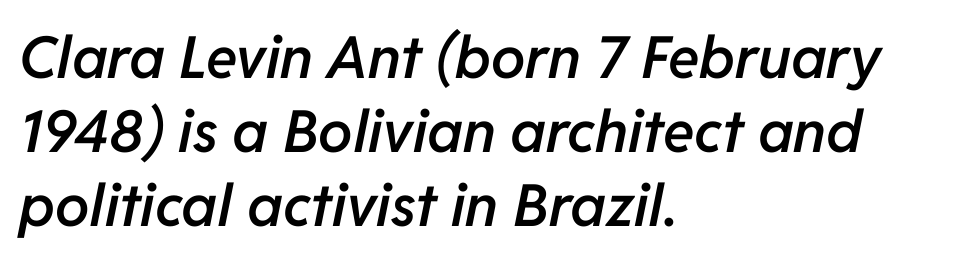
{"italic": "yes", "lean": "right", "slant_degrees": 11, "bold": "semi", "weight": "semibold", "width": "normal", "stroke_contrast": "low", "x_height": "medium", "monospaced": "no", "underline": "no", "align": "left", "line_spacing": "normal", "line_spacing_ratio": 1.28, "letter_spacing": "normal", "letter_spacing_em": 0.0, "glyph_px": 58}
